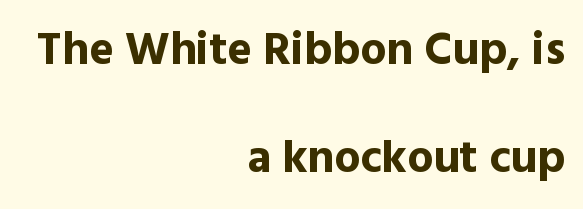
Q: Is the text bold? A: Yes.
Q: Is the text italic (slanted)? A: No, it is upright.
Q: Is the typeface a serif or a sans-serif typeface? A: Sans-serif.
Q: Is the text underlined? A: No.
Q: How is the paragraph aligned? A: Right-aligned.
Q: Is the spacing between letters normal or unusually wide? A: Normal.
Q: Is the spacing between lines tight, normal or loose? A: Loose.
Q: Width (condensed, normal, or wide)? A: Normal.
Q: x-height? A: Medium.
Q: Monospaced? A: No.
